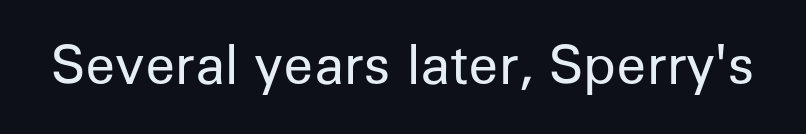
{"serif": "no", "italic": "no", "bold": "no", "weight": "regular", "width": "normal", "stroke_contrast": "low", "x_height": "medium", "monospaced": "no", "underline": "no", "letter_spacing": "normal", "letter_spacing_em": 0.0, "glyph_px": 53}
